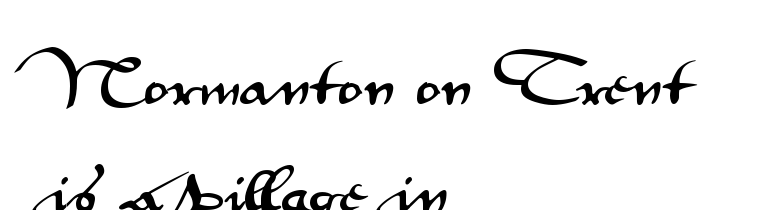
{"serif": "no", "width": "wide", "stroke_contrast": "medium", "x_height": "small", "monospaced": "no", "underline": "no", "align": "left", "line_spacing": "loose", "line_spacing_ratio": 2.03, "letter_spacing": "normal", "letter_spacing_em": 0.0, "glyph_px": 53}
